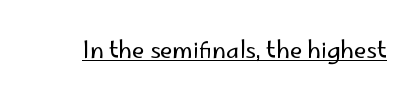
Students, observe the line beneath the letters — that is underlining. You can tell it's not italic because the verticals are truly vertical. Stems here are at most as thick as an everyday book face. Between one letter and the next there's only the usual sliver of space.
